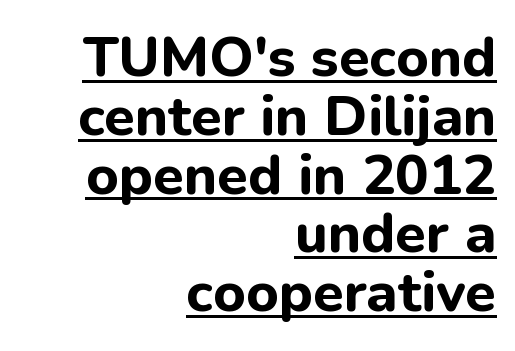
The letters carry no serifs — their stems end cleanly without finishing strokes. Casual observation: everything's shoved over to the right. A rule runs beneath these lines of type. The type sits square on the baseline with zero lean. The letters are bold, with thick, heavy strokes.
